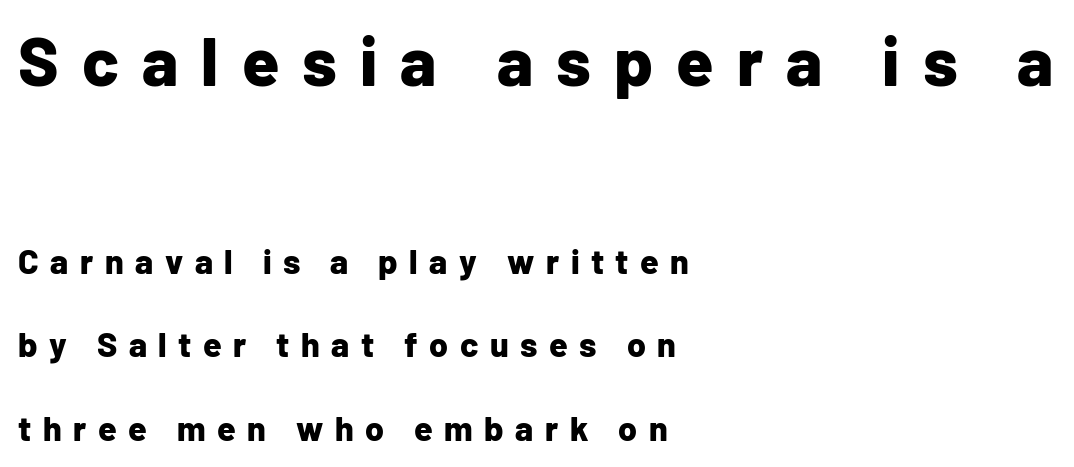
Q: Is the text bold? A: Yes.
Q: Is the text italic (slanted)? A: No, it is upright.
Q: Is the typeface a serif or a sans-serif typeface? A: Sans-serif.
Q: Is the text underlined? A: No.
Q: How is the paragraph aligned? A: Left-aligned.
Q: Is the spacing between letters normal or unusually wide? A: Unusually wide.
Q: Is the spacing between lines tight, normal or loose? A: Loose.
Q: Which block of text is set in a larger size, the first (top) or the second (bottom)? A: The first (top) one.
Q: Width (condensed, normal, or wide)? A: Normal.
Q: Stroke contrast? A: Low.
Q: x-height? A: Medium.
Q: Monospaced? A: No.
